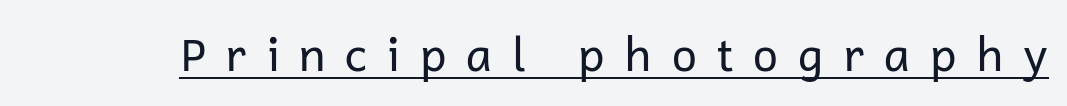
{"serif": "no", "italic": "no", "bold": "no", "weight": "regular", "width": "normal", "stroke_contrast": "low", "x_height": "medium", "monospaced": "no", "underline": "yes", "letter_spacing": "wide", "letter_spacing_em": 0.39, "glyph_px": 46}
